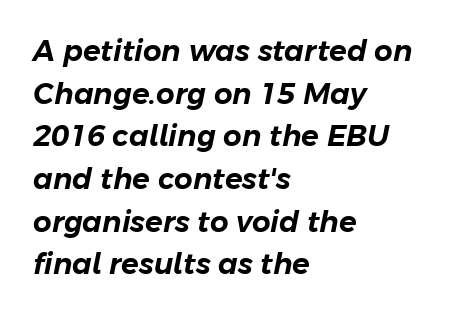
Typeset ragged right — the left edge is the straight one. The letters are slanted; this is an italic face. The type is set solid horizontally, with unmodified tracking. A typesetter would call this proportional, since set widths differ per character. Leading matches the norm, producing a regular column.
